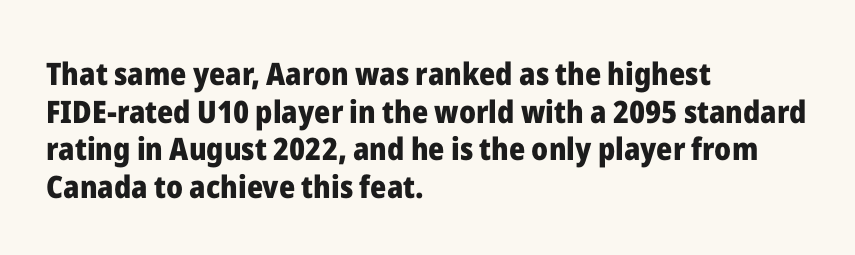
The image shows 31 px heavy sans-serif type, upright; set left-aligned, line spacing 1.21x, normal letter spacing, not underlined; low stroke contrast and a medium x-height.
